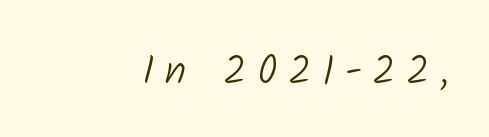
{"serif": "no", "bold": "no", "weight": "light", "width": "normal", "stroke_contrast": "low", "x_height": "medium", "monospaced": "no", "underline": "no", "letter_spacing": "wide", "letter_spacing_em": 0.23, "glyph_px": 42}
